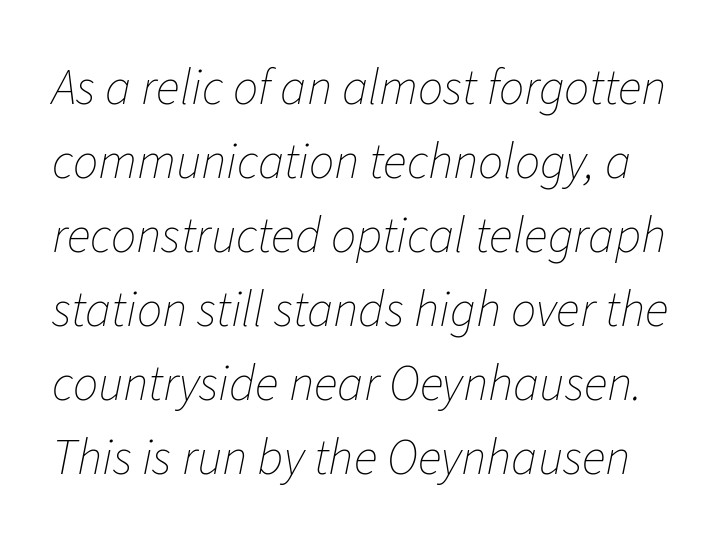
It's the slanting kind of type. How are the letters spaced? Ordinarily, with no added tracking. The passage shown is typed in a proportional face where columns would drift. These lines sit exactly where default settings would place them. Is this a heavy cut? Hardly; it is regular or lighter. Descender tails drop into unmarked territory.
